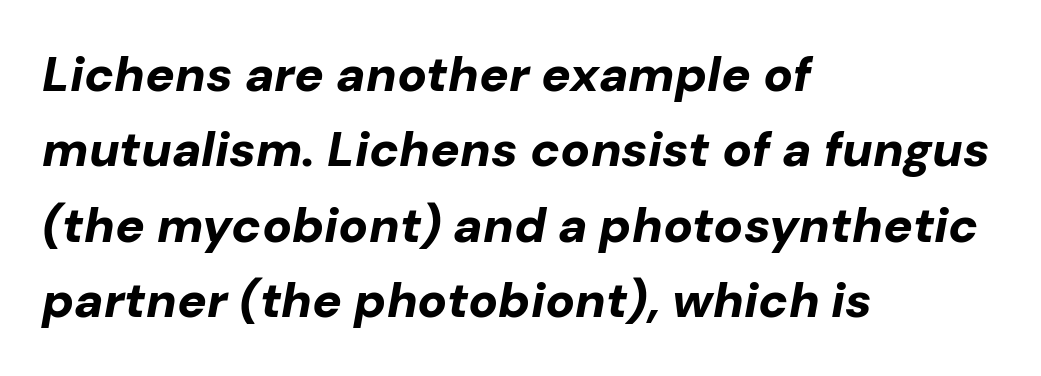
Q: Is the text bold? A: Yes.
Q: Is the text italic (slanted)? A: Yes, it leans right by about 10 degrees.
Q: Is the text underlined? A: No.
Q: How is the paragraph aligned? A: Left-aligned.
Q: Is the spacing between letters normal or unusually wide? A: Normal.
Q: Is the spacing between lines tight, normal or loose? A: Normal.
Q: Width (condensed, normal, or wide)? A: Normal.
Q: Stroke contrast? A: Low.
Q: x-height? A: Medium.
Q: Monospaced? A: No.
